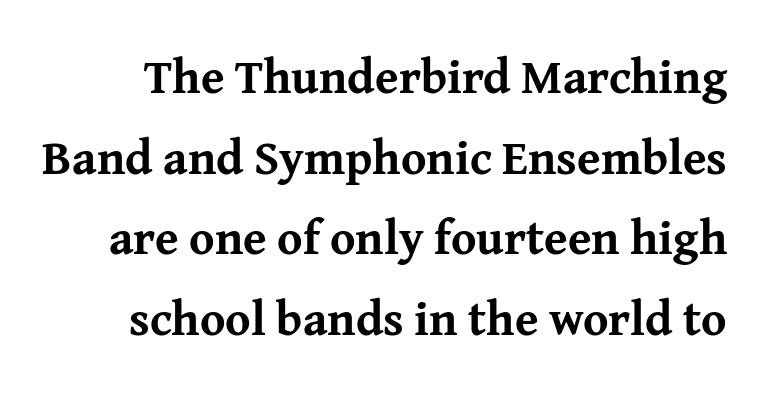
Q: Is the text bold? A: Yes.
Q: Is the text italic (slanted)? A: No, it is upright.
Q: Is the typeface a serif or a sans-serif typeface? A: Serif.
Q: Is the text underlined? A: No.
Q: Is the spacing between letters normal or unusually wide? A: Normal.
Q: Is the spacing between lines tight, normal or loose? A: Normal.
Q: Width (condensed, normal, or wide)? A: Normal.
Q: Stroke contrast? A: Medium.
Q: x-height? A: Medium.
Q: Monospaced? A: No.
